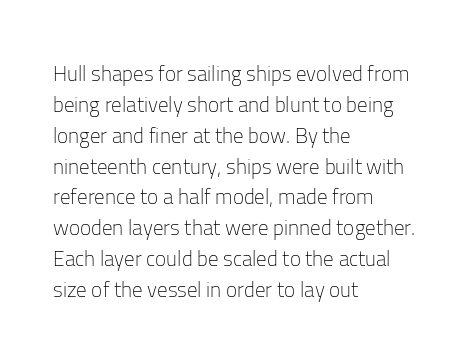
The image shows 21 px text type, upright; set left-aligned, normal line spacing (1.47x), normal letter spacing, not underlined.
